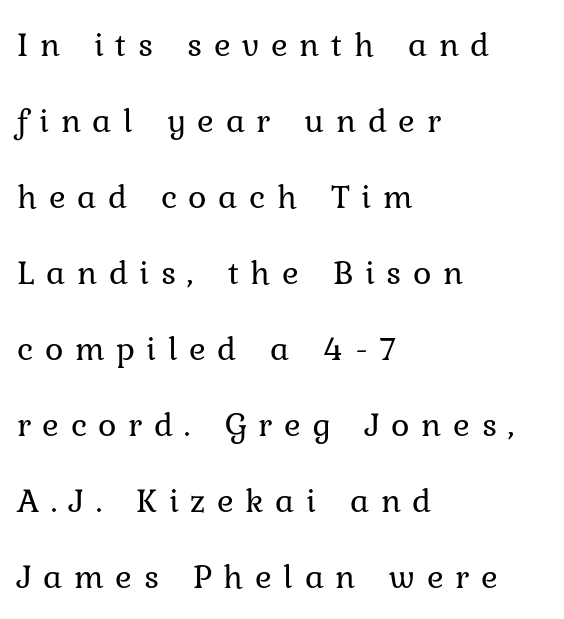
{"serif": "yes", "italic": "no", "bold": "no", "weight": "regular", "width": "normal", "stroke_contrast": "low", "x_height": "medium", "monospaced": "no", "underline": "no", "align": "left", "line_spacing": "loose", "line_spacing_ratio": 2.17, "letter_spacing": "wide", "letter_spacing_em": 0.33, "glyph_px": 35}
